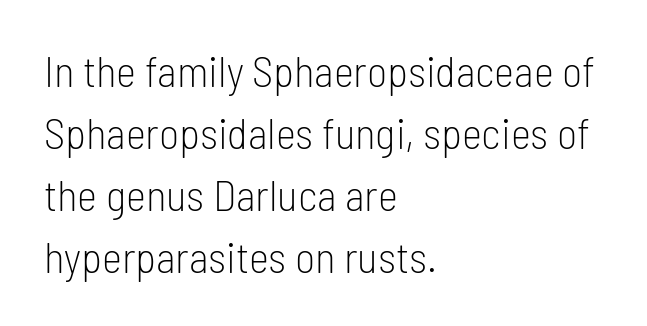
The designer went with a sans here, leaving each stem footless. Every row of glyphs begins at an identical x-position on the left. Any mark beneath the type? The region is blank. The characters are drawn with everyday or finer stroke widths. Each letter keeps its own natural width here, so spacing adapts to shape. The letterforms sit shoulder to shoulder at normal distance.
